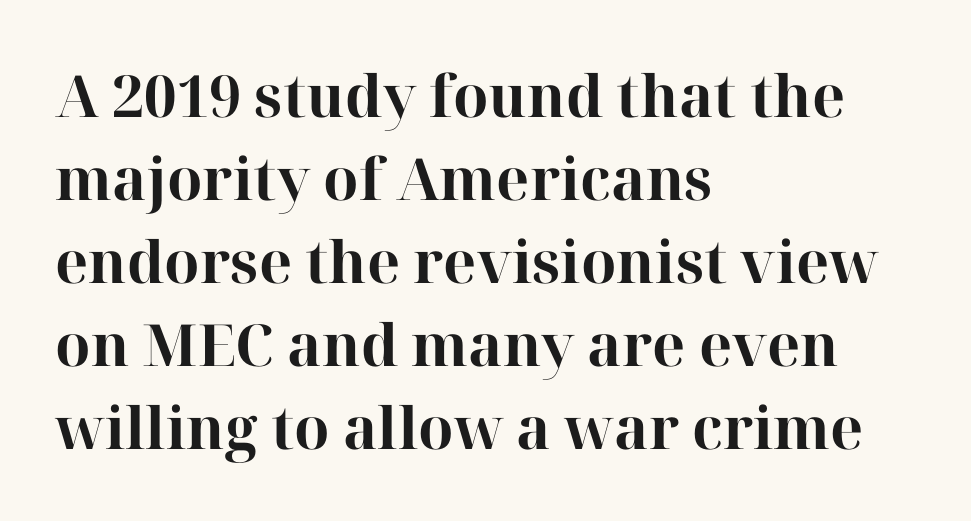
Q: Is the text bold? A: Yes.
Q: Is the text italic (slanted)? A: No, it is upright.
Q: Is the typeface a serif or a sans-serif typeface? A: Serif.
Q: Is the text underlined? A: No.
Q: How is the paragraph aligned? A: Left-aligned.
Q: Is the spacing between letters normal or unusually wide? A: Normal.
Q: Is the spacing between lines tight, normal or loose? A: Normal.
Q: Width (condensed, normal, or wide)? A: Normal.
Q: Stroke contrast? A: High.
Q: x-height? A: Medium.
Q: Monospaced? A: No.
